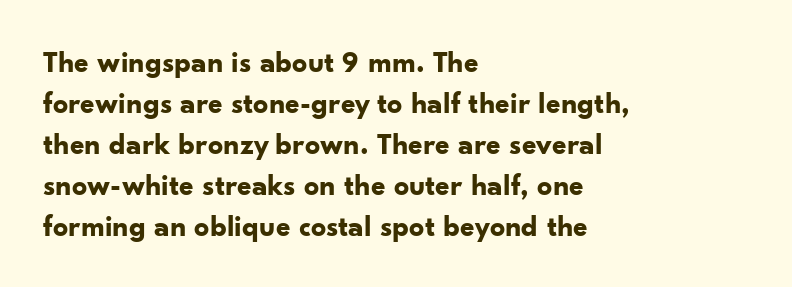
The image shows 30 px bold sans-serif type, upright; set left-aligned, normal line spacing (1.37x), normal letter spacing, not underlined; low stroke contrast and a small x-height.
